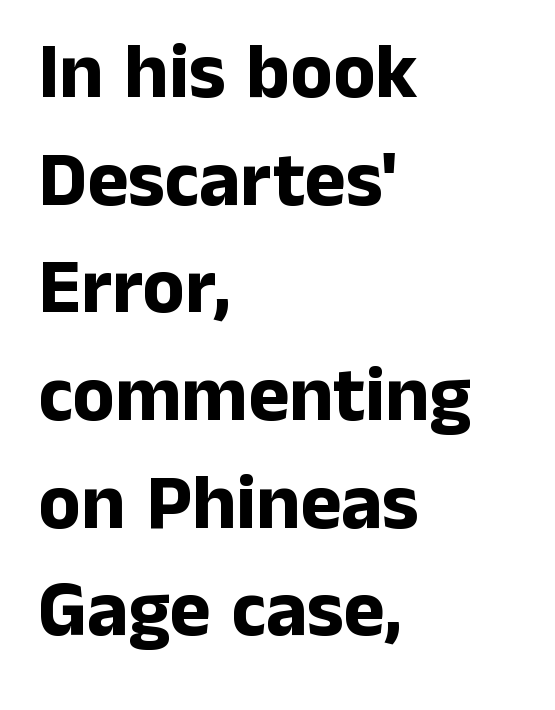
Note the varied advance widths — an 'i' is clearly narrower than an 'm'. This sample uses an upright cut, with every glyph sitting square on the baseline. Weight: bold. Leading: standard. Is the letter spacing exaggerated? No — it looks like the ordinary default.
